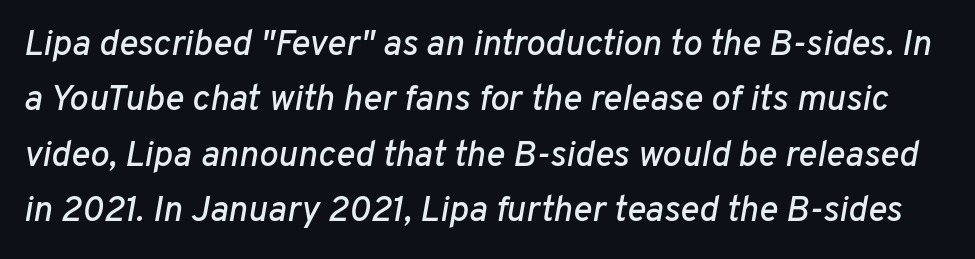
The designer left line spacing at the default. Spacing verdict: proportional, widths tailored to each character. Caption: standard tracking, unaltered. Any mark beneath the type? The region is blank.
